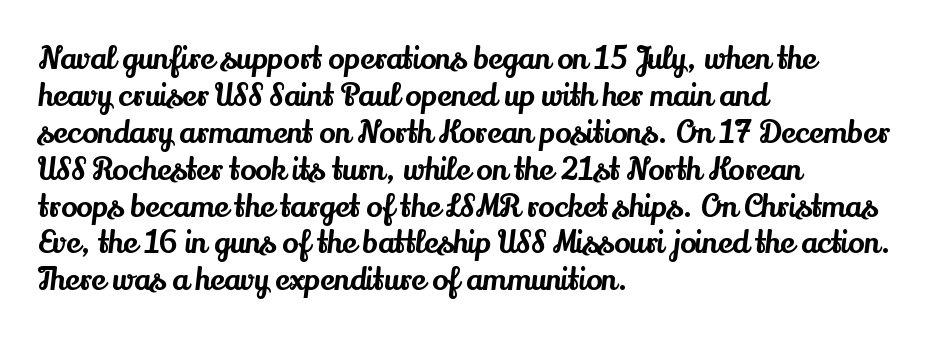
The characters display serif detailing at their extremities. Descender tails drop into unmarked territory. This sample has the flowing, uneven cadence of proportional lettering. Every row of glyphs begins at an identical x-position on the left.
